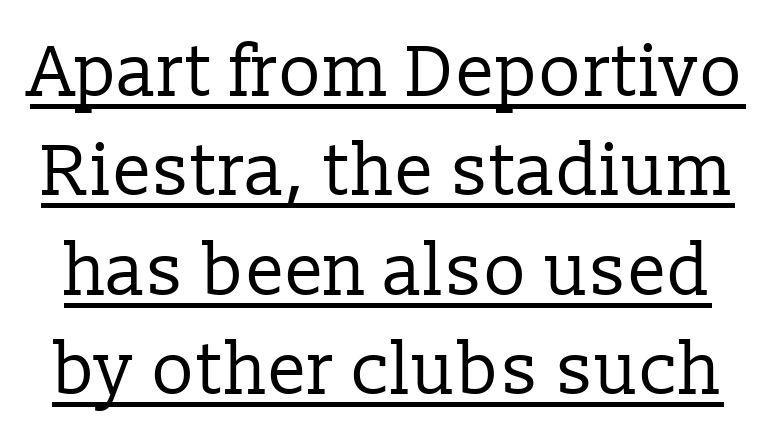
{"serif": "yes", "italic": "no", "bold": "no", "weight": "regular", "width": "normal", "stroke_contrast": "low", "x_height": "medium", "monospaced": "no", "underline": "yes", "line_spacing": "normal", "line_spacing_ratio": 1.38, "letter_spacing": "normal", "letter_spacing_em": 0.0, "glyph_px": 72}
